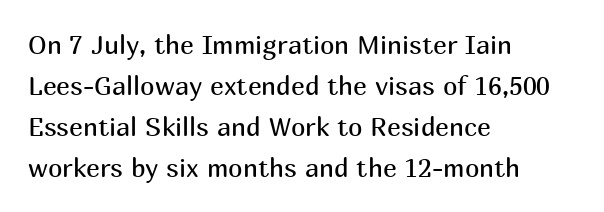
Q: Is the text bold? A: No.
Q: Is the text italic (slanted)? A: No, it is upright.
Q: Is the text underlined? A: No.
Q: How is the paragraph aligned? A: Left-aligned.
Q: Is the spacing between letters normal or unusually wide? A: Normal.
Q: Is the spacing between lines tight, normal or loose? A: Normal.
